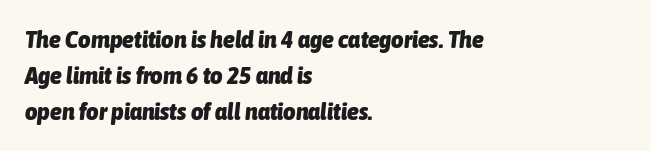
Short note: letters normally spaced. The lines sit at an ordinary, default distance from one another. The words here are not underlined. Casual observation: everything's shoved over to the left.
